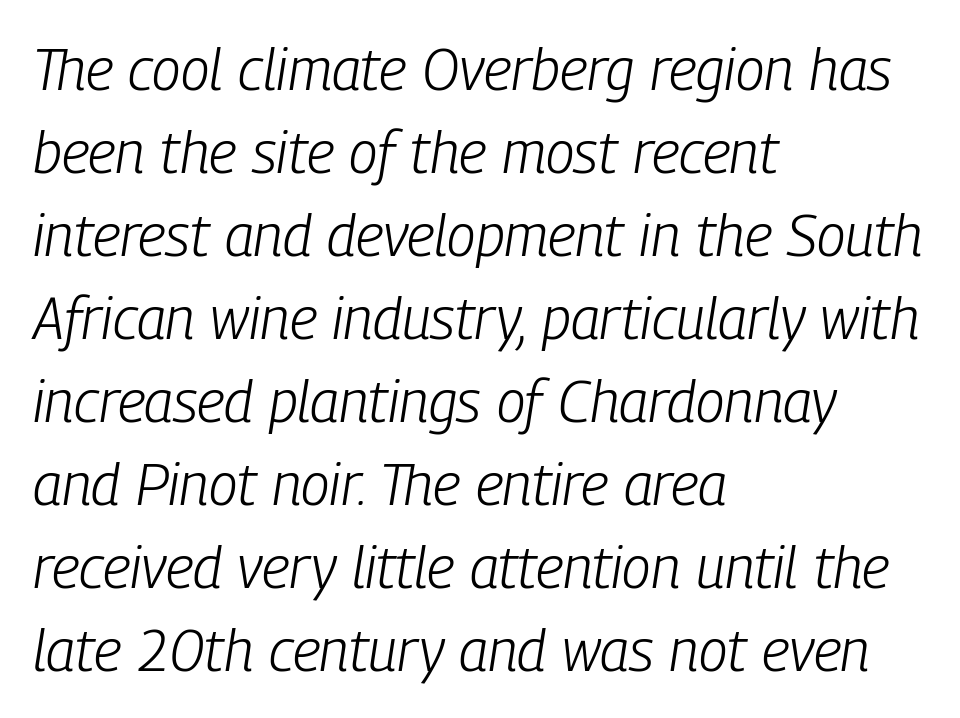
Q: Is the text bold? A: No.
Q: Is the text italic (slanted)? A: Yes, it leans right by about 9 degrees.
Q: Is the text underlined? A: No.
Q: How is the paragraph aligned? A: Left-aligned.
Q: Is the spacing between letters normal or unusually wide? A: Normal.
Q: Is the spacing between lines tight, normal or loose? A: Normal.
Q: Width (condensed, normal, or wide)? A: Condensed.
Q: Stroke contrast? A: Low.
Q: x-height? A: Medium.
Q: Monospaced? A: No.
